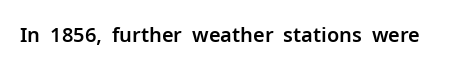
These lines keep a tight, regular rhythm from letter to letter. Unmarked baselines from the first word to the last. Italic: no, the glyphs are upright roman.
